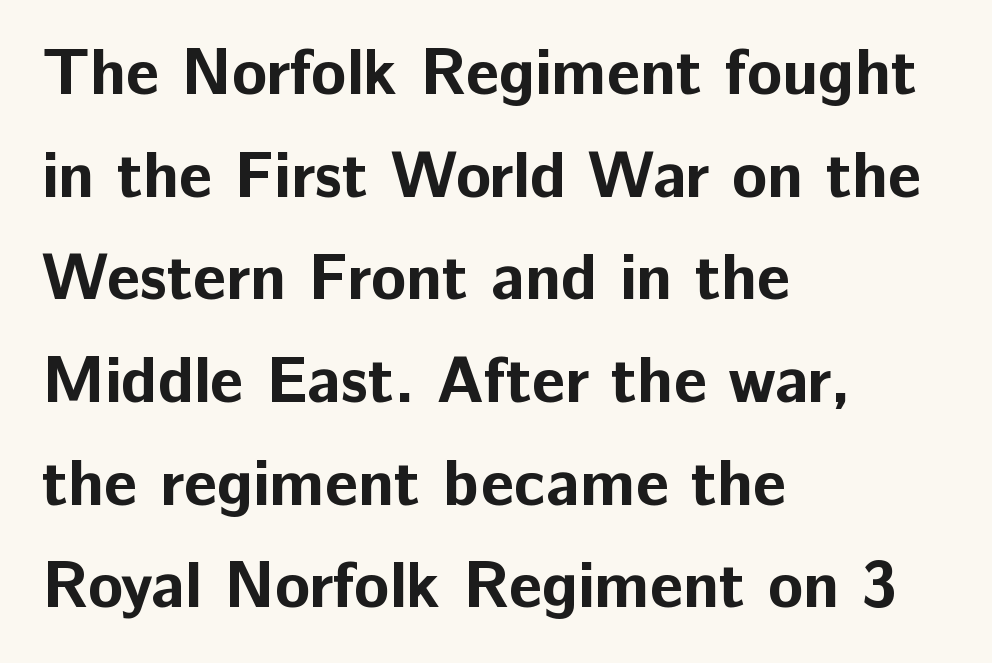
{"serif": "no", "italic": "no", "bold": "yes", "weight": "bold", "width": "normal", "stroke_contrast": "low", "x_height": "medium", "monospaced": "no", "underline": "no", "align": "left", "line_spacing": "normal", "line_spacing_ratio": 1.58, "letter_spacing": "normal", "letter_spacing_em": 0.0, "glyph_px": 65}
